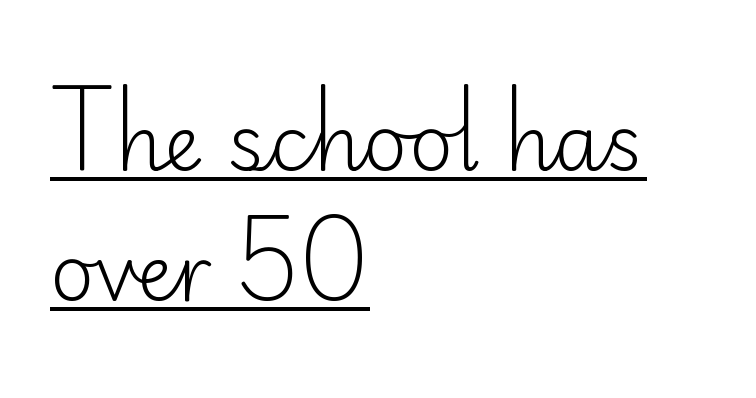
The image shows 77 px light sans-serif type, upright; set left-aligned, normal line spacing (1.69x), normal letter spacing, underlined; low stroke contrast and a small x-height.
